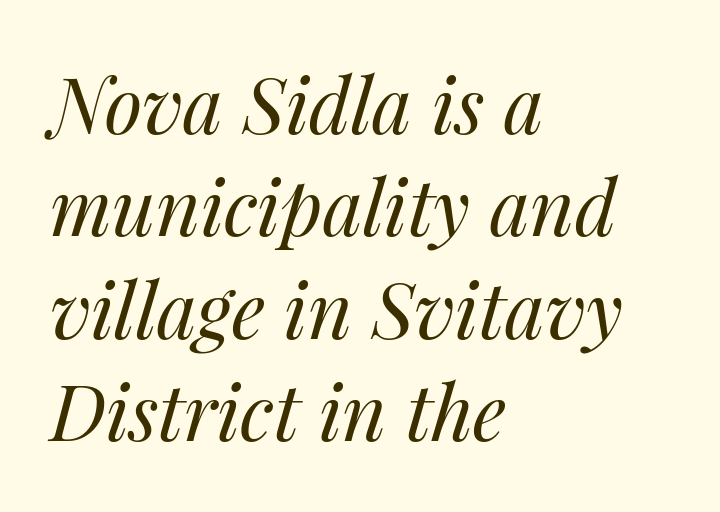
The image shows 77 px regular-weight type, italic (leaning right); set left-aligned, normal line spacing (1.33x), normal letter spacing, not underlined; medium stroke contrast and a medium x-height.
